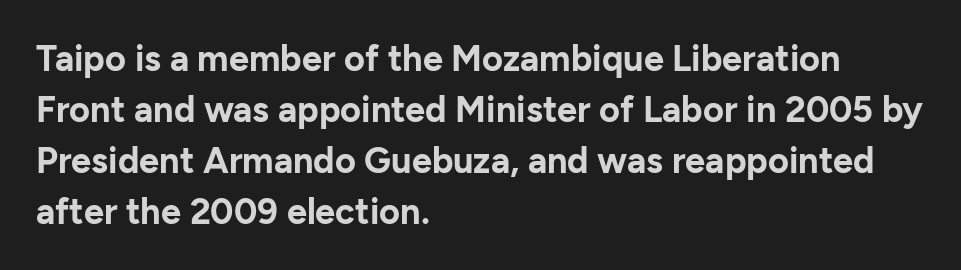
The image shows 36 px bold sans-serif type, upright; set left-aligned, normal line spacing (1.42x), normal letter spacing, not underlined; low stroke contrast and a medium x-height.
